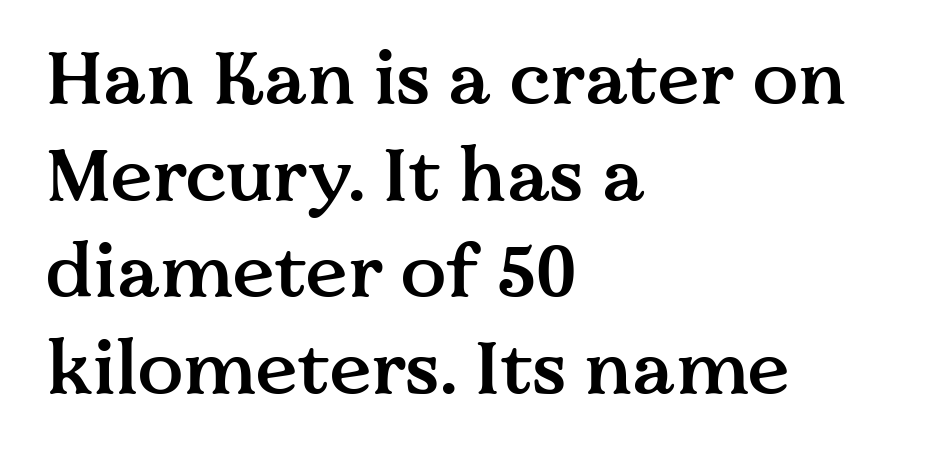
{"serif": "yes", "italic": "no", "bold": "semi", "weight": "semibold", "width": "normal", "stroke_contrast": "medium", "x_height": "medium", "monospaced": "no", "underline": "no", "align": "left", "line_spacing": "normal", "line_spacing_ratio": 1.29, "letter_spacing": "normal", "letter_spacing_em": 0.0, "glyph_px": 75}
